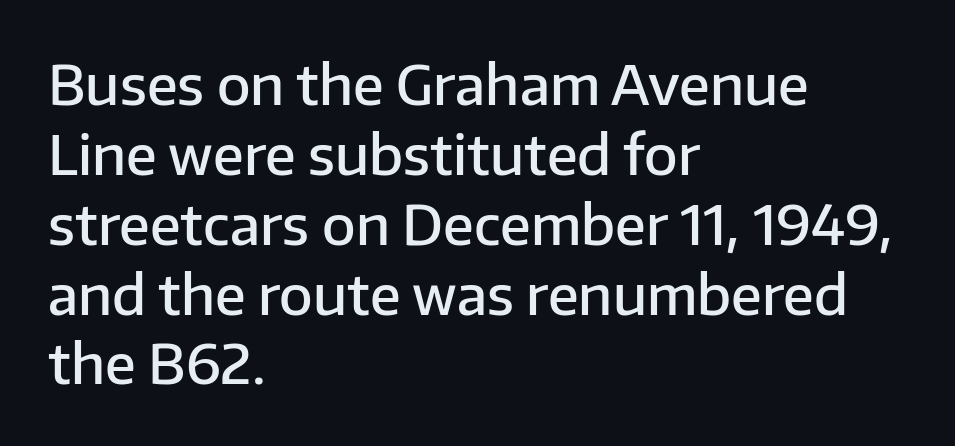
The image shows 55 px semibold sans-serif type, upright; set left-aligned, normal line spacing (1.27x), normal letter spacing, not underlined; low stroke contrast and a medium x-height.
